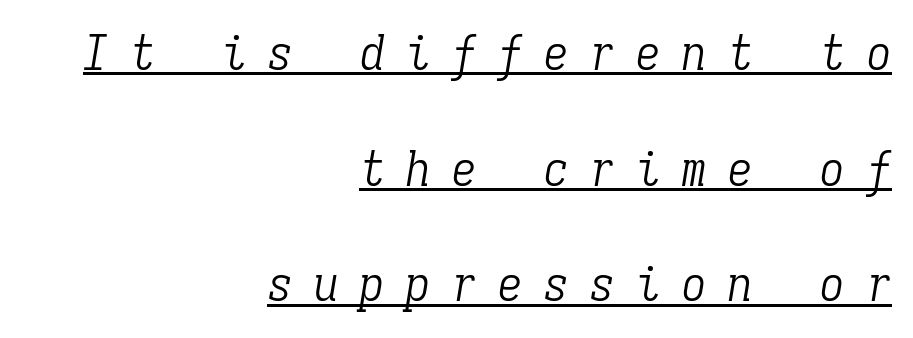
Stems here are at most as thick as an everyday book face. In terms of posture, this sample is oblique. Does extra space separate the letters? Yes, quite a lot of it. You could count columns in this text — the font is strictly monospaced. Line spacing here is loose. Classification — serif.
